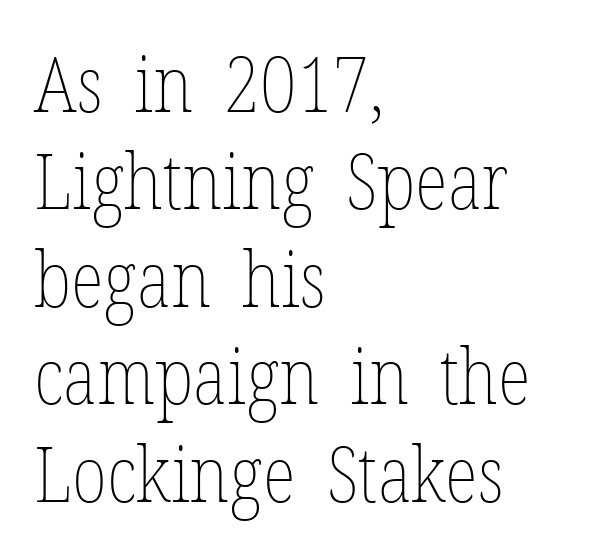
Looks like regular typesetting: each glyph gets only the width it needs. The space between consecutive lines is moderate. This sample uses an upright cut, with every glyph sitting square on the baseline. The face looks like a standard text weight, possibly lighter.
